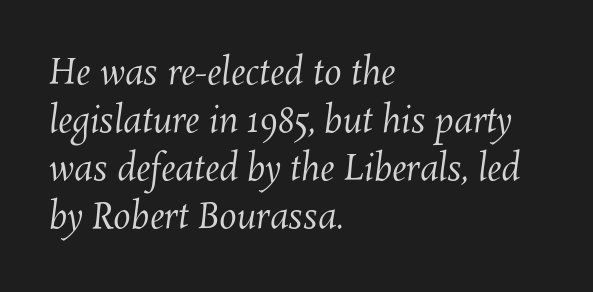
Q: Is the text bold? A: No.
Q: Is the text underlined? A: No.
Q: How is the paragraph aligned? A: Left-aligned.
Q: Is the spacing between letters normal or unusually wide? A: Normal.
Q: Is the spacing between lines tight, normal or loose? A: Normal.
Q: Width (condensed, normal, or wide)? A: Normal.
Q: Stroke contrast? A: Medium.
Q: x-height? A: Medium.
Q: Monospaced? A: No.
